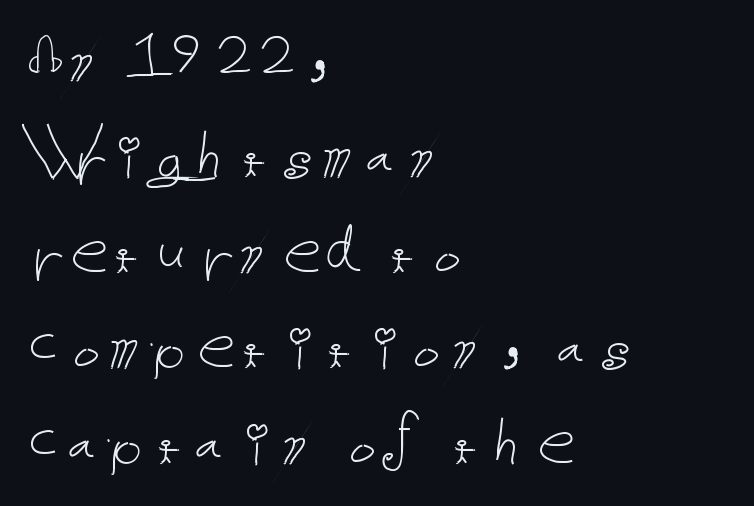
The image shows 76 px thin type, upright; set left-aligned, normal line spacing (1.26x), normal letter spacing, not underlined; low stroke contrast and a medium x-height.
